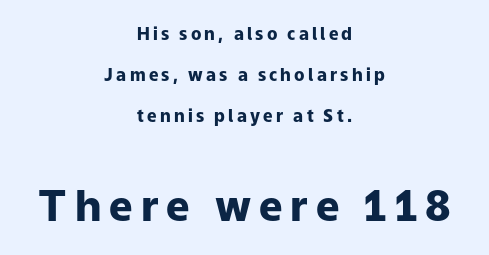
{"serif": "no", "italic": "no", "bold": "yes", "weight": "heavy", "width": "normal", "stroke_contrast": "low", "x_height": "medium", "monospaced": "no", "underline": "no", "align": "center", "line_spacing": "loose", "line_spacing_ratio": 2.41, "larger_block": "second", "size_ratio": 2.47, "glyph_px": 42}
